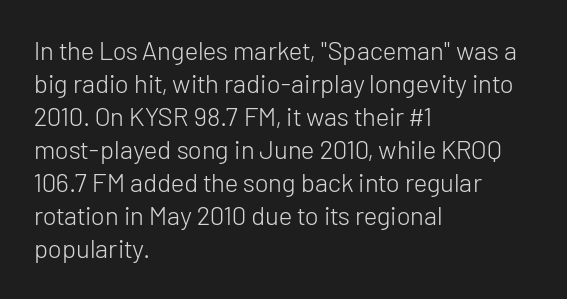
{"italic": "no", "bold": "no", "underline": "no", "align": "left", "line_spacing": "normal", "line_spacing_ratio": 1.27, "letter_spacing": "normal", "letter_spacing_em": 0.0, "glyph_px": 26}
